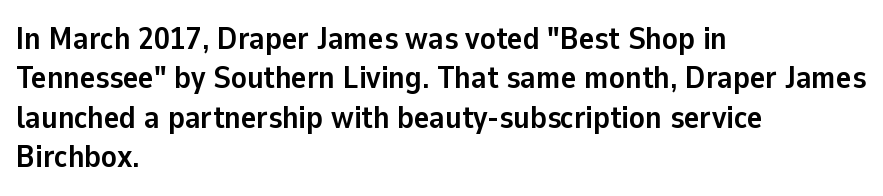
Q: Is the text bold? A: Yes.
Q: Is the text italic (slanted)? A: No, it is upright.
Q: Is the typeface a serif or a sans-serif typeface? A: Sans-serif.
Q: Is the text underlined? A: No.
Q: How is the paragraph aligned? A: Left-aligned.
Q: Is the spacing between letters normal or unusually wide? A: Normal.
Q: Width (condensed, normal, or wide)? A: Normal.
Q: Stroke contrast? A: Low.
Q: x-height? A: Medium.
Q: Monospaced? A: No.
